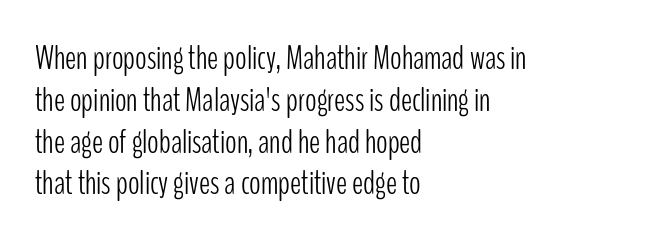
The image shows 34 px light, condensed sans-serif type, upright; set left-aligned, line spacing 1.23x, normal letter spacing, not underlined; low stroke contrast and a medium x-height.
